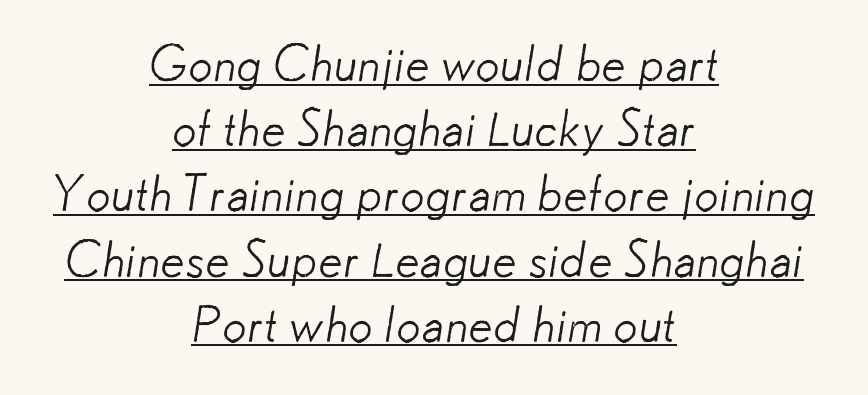
Q: Is the text bold? A: No.
Q: Is the typeface a serif or a sans-serif typeface? A: Sans-serif.
Q: Is the text underlined? A: Yes.
Q: How is the paragraph aligned? A: Centered.
Q: Is the spacing between letters normal or unusually wide? A: Normal.
Q: Is the spacing between lines tight, normal or loose? A: Normal.
Q: Width (condensed, normal, or wide)? A: Normal.
Q: Stroke contrast? A: Low.
Q: x-height? A: Small.
Q: Monospaced? A: No.
